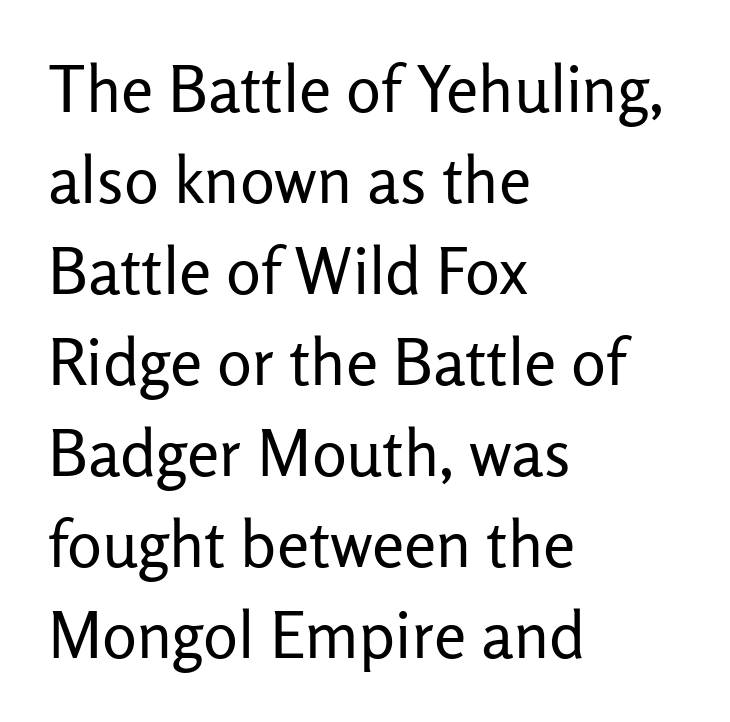
{"serif": "no", "italic": "no", "bold": "no", "weight": "regular", "width": "normal", "stroke_contrast": "low", "x_height": "medium", "monospaced": "no", "underline": "no", "align": "left", "line_spacing": "normal", "line_spacing_ratio": 1.4, "letter_spacing": "normal", "letter_spacing_em": 0.0, "glyph_px": 65}
